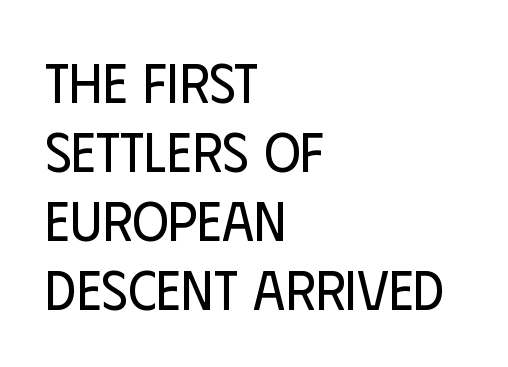
A light-to-regular cut is what we see here. Style check: upright. This sample has the flowing, uneven cadence of proportional lettering. Nothing sits at the stroke ends, so this counts as sans-serif.
